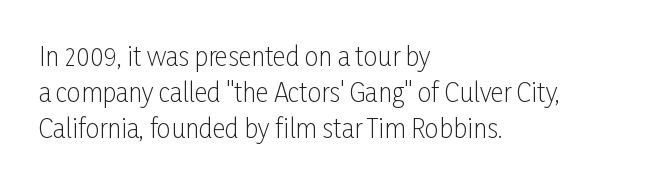
The image shows 25 px text type, upright; set left-aligned, normal line spacing (1.45x), normal letter spacing, not underlined.
